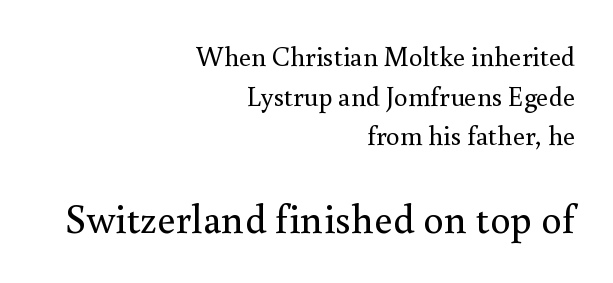
Q: Is the text bold? A: No.
Q: Is the text italic (slanted)? A: No, it is upright.
Q: Is the typeface a serif or a sans-serif typeface? A: Serif.
Q: Is the text underlined? A: No.
Q: How is the paragraph aligned? A: Right-aligned.
Q: Is the spacing between letters normal or unusually wide? A: Normal.
Q: Is the spacing between lines tight, normal or loose? A: Normal.
Q: Which block of text is set in a larger size, the first (top) or the second (bottom)? A: The second (bottom) one.
Q: Width (condensed, normal, or wide)? A: Normal.
Q: Stroke contrast? A: Medium.
Q: x-height? A: Small.
Q: Monospaced? A: No.
